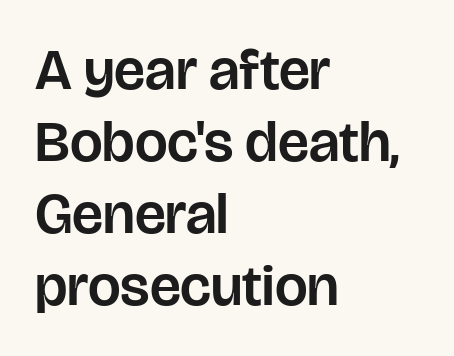
The passage shown is typeset with a sans-serif family. Spacing between characters is what you'd get straight out of the box. Where is the straight margin? On the left. Check under the words: just untouched page.
